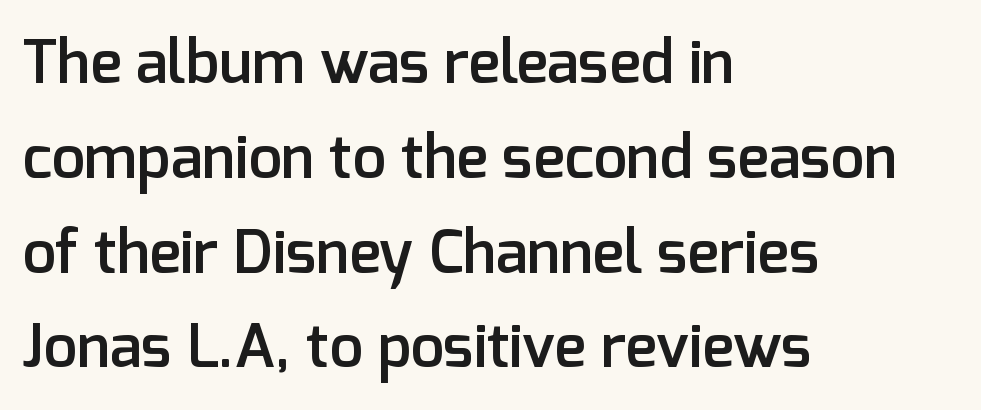
The image shows 60 px semibold sans-serif type, upright; set left-aligned, normal line spacing (1.58x), normal letter spacing, not underlined; low stroke contrast and a medium x-height.
